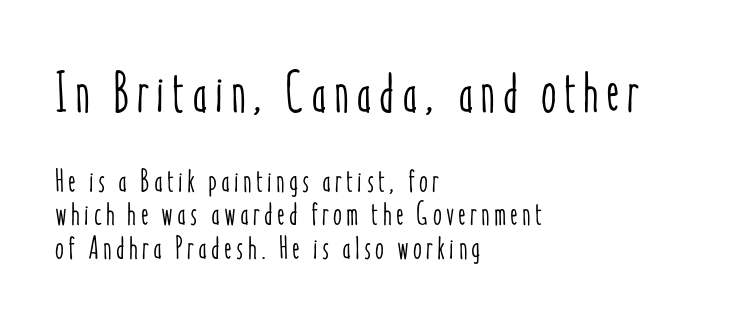
Each row of text sits above clean, open space. Of the two passages, the one on top uses the larger point size. A roman cut, with each character standing at attention. The vertical gap from one line to the next is small. Teacher's note: observe the even left margin — that is flush-left alignment.
